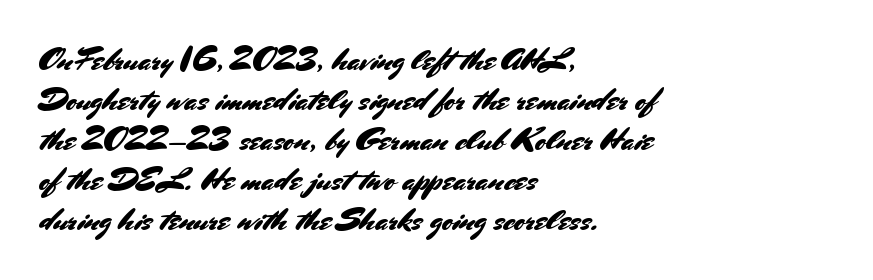
The image shows 32 px sans-serif type; set left-aligned, normal line spacing (1.25x), normal letter spacing, not underlined; medium stroke contrast and a small x-height.
